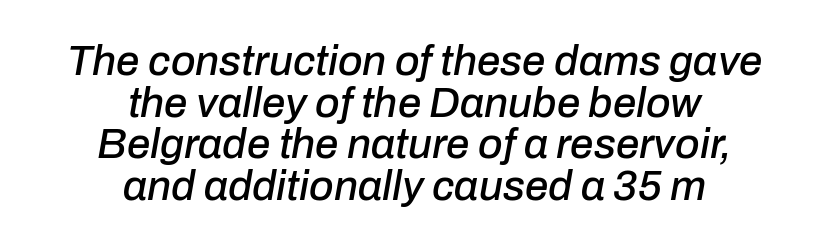
{"italic": "yes", "lean": "right", "slant_degrees": 10, "width": "normal", "stroke_contrast": "low", "x_height": "medium", "monospaced": "no", "underline": "no", "align": "center", "line_spacing": "tight", "line_spacing_ratio": 0.99, "letter_spacing": "normal", "letter_spacing_em": 0.0, "glyph_px": 42}
